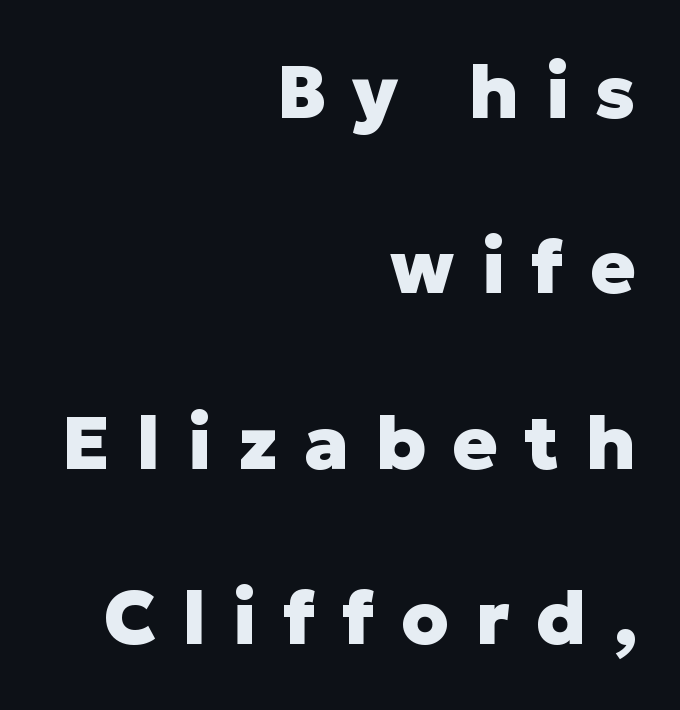
Each letter keeps its own natural width here, so spacing adapts to shape. In CSS terms this would be text-align: right. Do the letters lean? They stand straight. Characters follow at a spacing far wider than the type designer built in.
